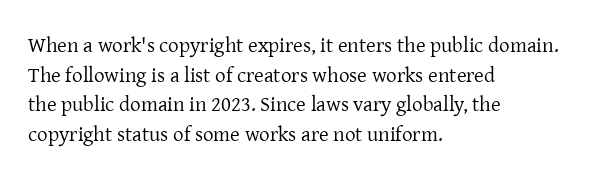
Quick note: underline off. Do the letters lean? They stand straight. The text block is weighted toward the left margin, trailing off unevenly rightward. This rendering leaves character spacing at its baseline value. Vertical spacing — default.
